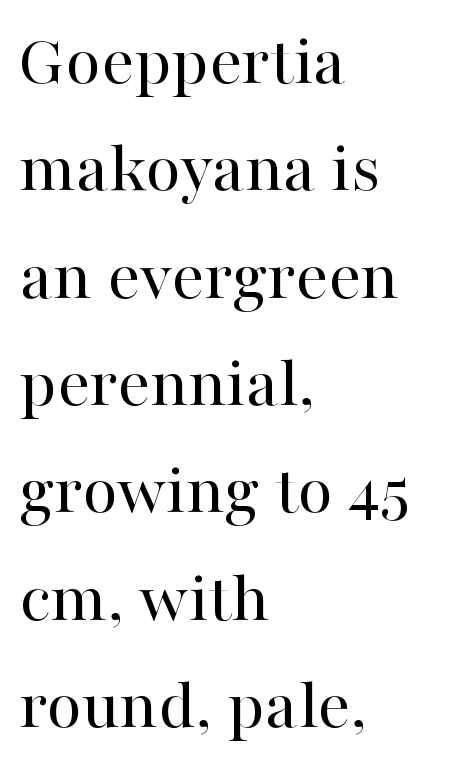
Q: Is the text bold? A: No.
Q: Is the text italic (slanted)? A: No, it is upright.
Q: Is the typeface a serif or a sans-serif typeface? A: Serif.
Q: Is the text underlined? A: No.
Q: How is the paragraph aligned? A: Left-aligned.
Q: Is the spacing between letters normal or unusually wide? A: Normal.
Q: Is the spacing between lines tight, normal or loose? A: Normal.
Q: Width (condensed, normal, or wide)? A: Normal.
Q: Stroke contrast? A: High.
Q: x-height? A: Medium.
Q: Monospaced? A: No.
